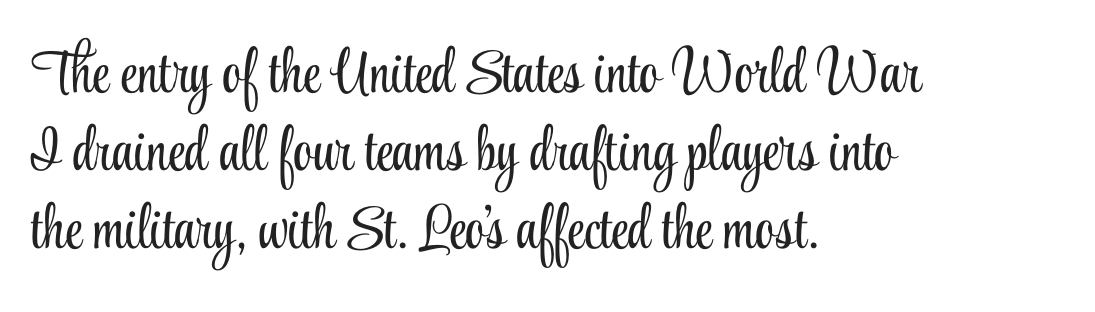
{"serif": "yes", "bold": "no", "weight": "light", "width": "condensed", "stroke_contrast": "low", "x_height": "small", "monospaced": "no", "underline": "no", "align": "left", "line_spacing": "normal", "line_spacing_ratio": 1.28, "letter_spacing": "normal", "letter_spacing_em": 0.0, "glyph_px": 61}
